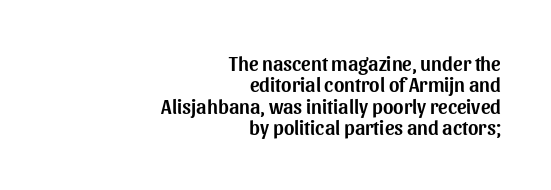
Q: Is the text italic (slanted)? A: No, it is upright.
Q: Is the text underlined? A: No.
Q: How is the paragraph aligned? A: Right-aligned.
Q: Is the spacing between letters normal or unusually wide? A: Normal.
Q: Is the spacing between lines tight, normal or loose? A: Tight.
